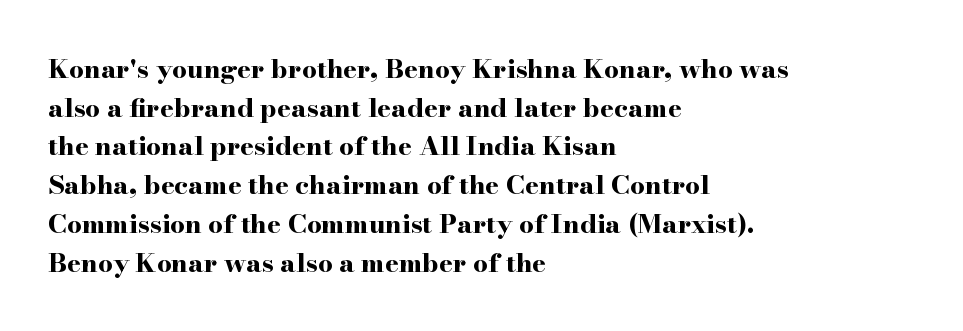
{"italic": "no", "bold": "yes", "underline": "no", "align": "left", "line_spacing": "normal", "line_spacing_ratio": 1.49, "letter_spacing": "normal", "letter_spacing_em": 0.0, "glyph_px": 26}
